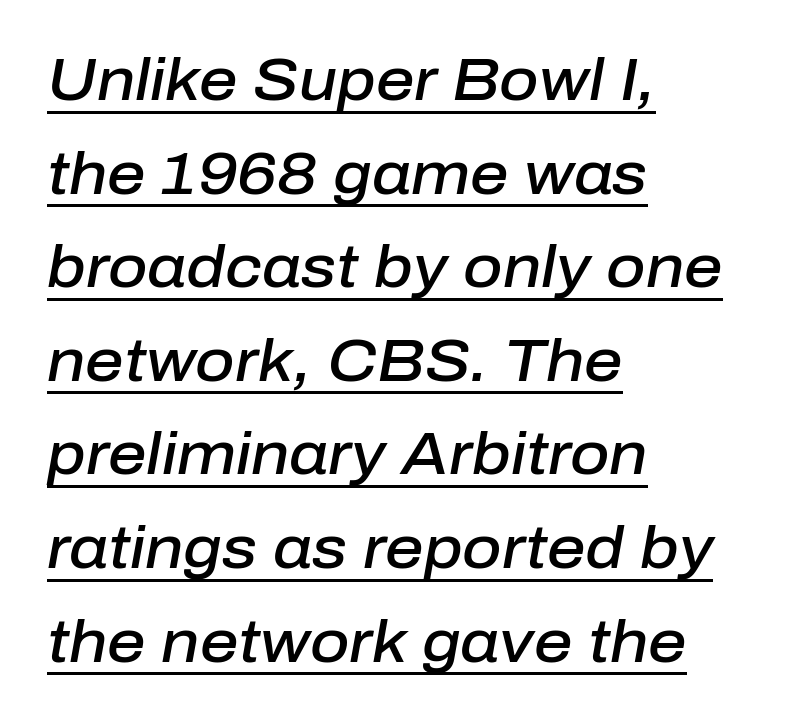
The image shows 60 px semibold type, italic (leaning right); set left-aligned, normal line spacing (1.56x), normal letter spacing, underlined; low stroke contrast and a medium x-height.
